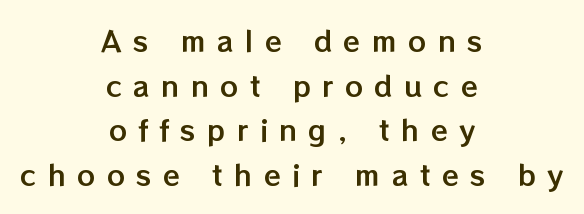
Q: Is the text italic (slanted)? A: No, it is upright.
Q: Is the text underlined? A: No.
Q: How is the paragraph aligned? A: Centered.
Q: Is the spacing between letters normal or unusually wide? A: Unusually wide.
Q: Is the spacing between lines tight, normal or loose? A: Normal.
Q: Width (condensed, normal, or wide)? A: Normal.
Q: Stroke contrast? A: Low.
Q: x-height? A: Medium.
Q: Monospaced? A: No.
